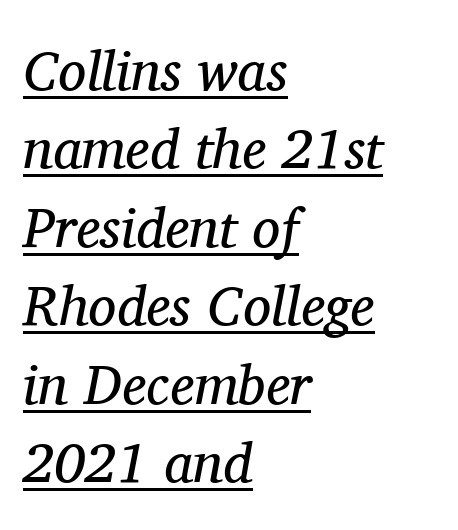
The image shows 56 px regular-weight serif type, italic (leaning right); set left-aligned, normal line spacing (1.4x), normal letter spacing, underlined; medium stroke contrast and a medium x-height.
